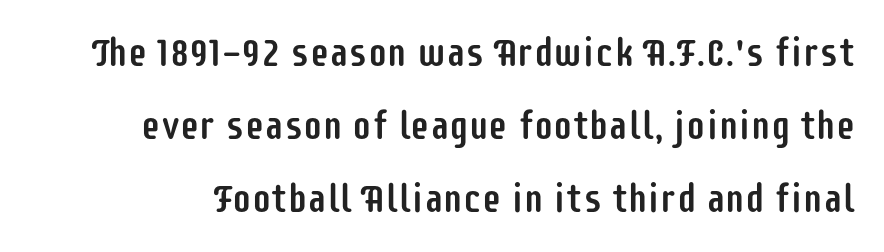
Q: Is the text italic (slanted)? A: No, it is upright.
Q: Is the typeface a serif or a sans-serif typeface? A: Sans-serif.
Q: Is the text underlined? A: No.
Q: Is the spacing between letters normal or unusually wide? A: Normal.
Q: Width (condensed, normal, or wide)? A: Condensed.
Q: Stroke contrast? A: Low.
Q: x-height? A: Large.
Q: Monospaced? A: No.
